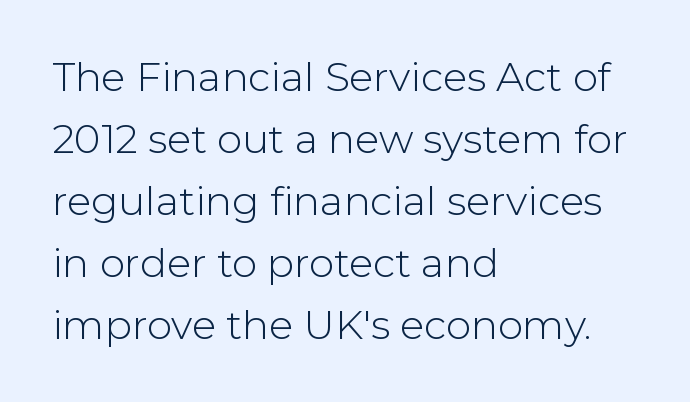
Q: Is the text bold? A: No.
Q: Is the text italic (slanted)? A: No, it is upright.
Q: Is the typeface a serif or a sans-serif typeface? A: Sans-serif.
Q: Is the text underlined? A: No.
Q: How is the paragraph aligned? A: Left-aligned.
Q: Is the spacing between letters normal or unusually wide? A: Normal.
Q: Is the spacing between lines tight, normal or loose? A: Normal.
Q: Width (condensed, normal, or wide)? A: Normal.
Q: Stroke contrast? A: Low.
Q: x-height? A: Medium.
Q: Monospaced? A: No.
